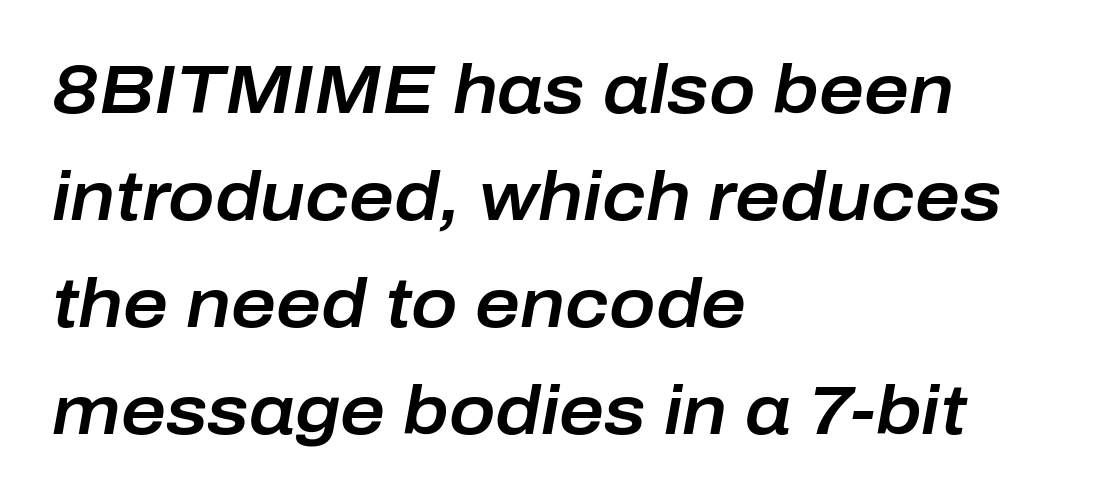
The image shows 69 px text type, italic (leaning right); set left-aligned, normal line spacing (1.55x), normal letter spacing, not underlined; low stroke contrast and a medium x-height.
